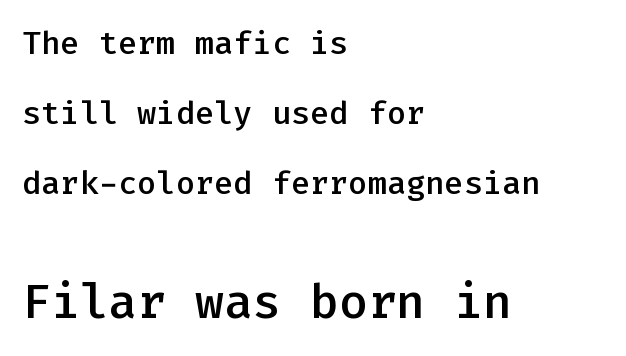
A typesetter would call this monospace, since all characters share one set width. Stems and bowls a touch heavier than normal — semibold. These two chunks differ in scale, with the bottom chunk taking the larger measure. A typesetter would mark this as roman, not italic. Plain, unruled lines of type. Whoever set this chose breathing room over compactness in the vertical rhythm.
